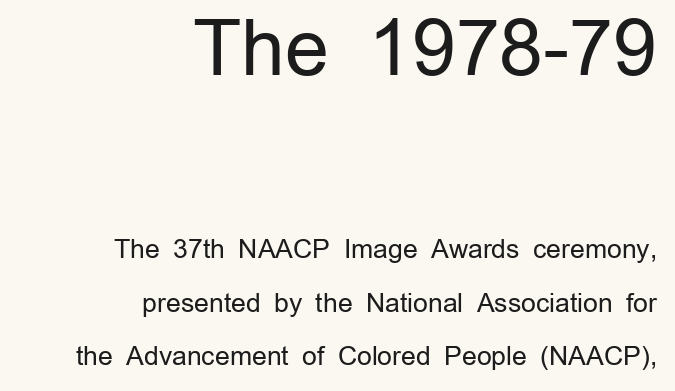
The image shows 77 px regular-weight sans-serif type, upright; set right-aligned, loose line spacing (2.06x), normal letter spacing, not underlined; the first (top) block is 2.96x larger; low stroke contrast and a medium x-height.
